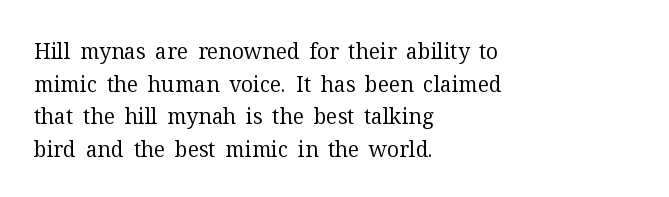
Q: Is the text bold? A: No.
Q: Is the text italic (slanted)? A: No, it is upright.
Q: Is the text underlined? A: No.
Q: How is the paragraph aligned? A: Left-aligned.
Q: Is the spacing between letters normal or unusually wide? A: Normal.
Q: Is the spacing between lines tight, normal or loose? A: Normal.
